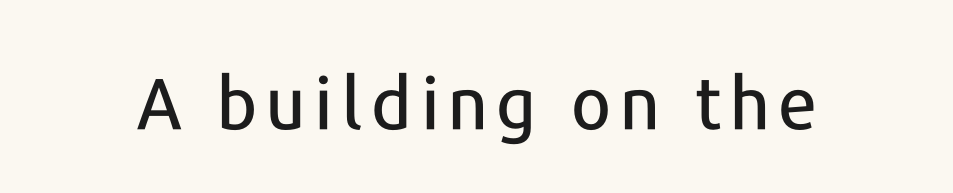
The image shows 72 px sans-serif type, upright; set not underlined; low stroke contrast and a medium x-height.
